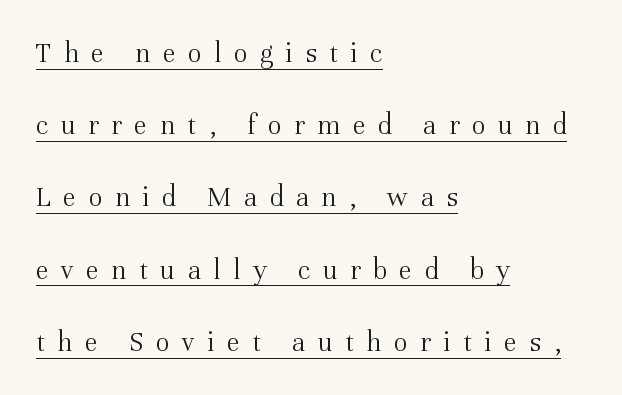
The image shows 29 px light serif type, upright; set left-aligned, loose line spacing (2.49x), unusually wide letter spacing (+0.43 em), underlined; medium stroke contrast and a medium x-height.
